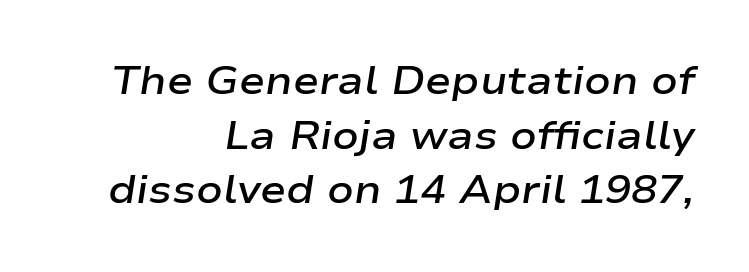
Designer's note — italics engaged. In CSS terms this would be text-align: right. The string is rendered with underlining switched off. A somewhat darkened texture: the type is semibold rather than bold.
